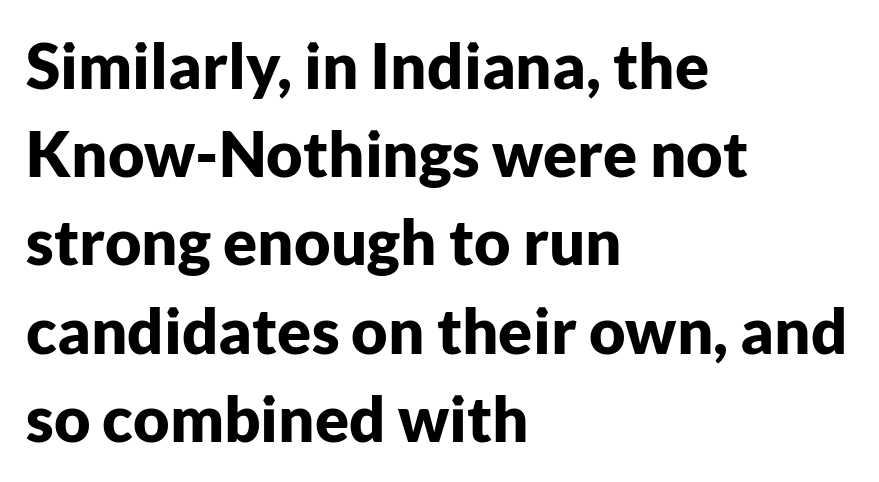
Q: Is the text bold? A: Yes.
Q: Is the text italic (slanted)? A: No, it is upright.
Q: Is the typeface a serif or a sans-serif typeface? A: Sans-serif.
Q: Is the text underlined? A: No.
Q: How is the paragraph aligned? A: Left-aligned.
Q: Is the spacing between letters normal or unusually wide? A: Normal.
Q: Is the spacing between lines tight, normal or loose? A: Normal.
Q: Width (condensed, normal, or wide)? A: Normal.
Q: Stroke contrast? A: Low.
Q: x-height? A: Medium.
Q: Monospaced? A: No.
